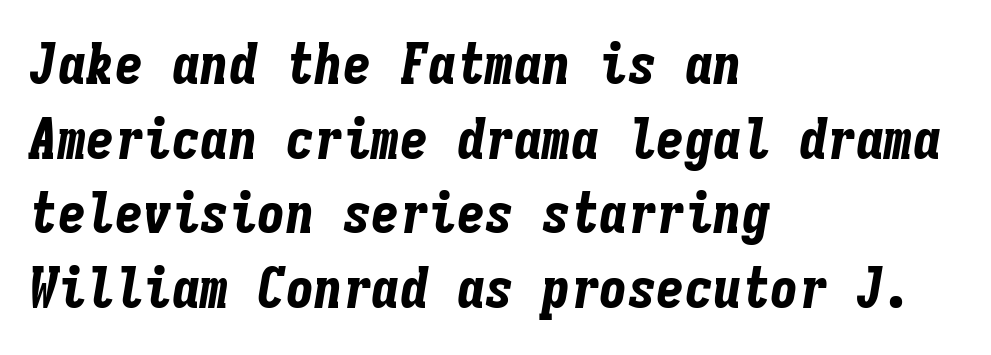
{"italic": "yes", "lean": "right", "slant_degrees": 9, "bold": "yes", "weight": "bold", "width": "condensed", "stroke_contrast": "low", "x_height": "medium", "monospaced": "yes", "underline": "no", "align": "left", "line_spacing": "normal", "line_spacing_ratio": 1.31, "letter_spacing": "normal", "letter_spacing_em": 0.0, "glyph_px": 57}
